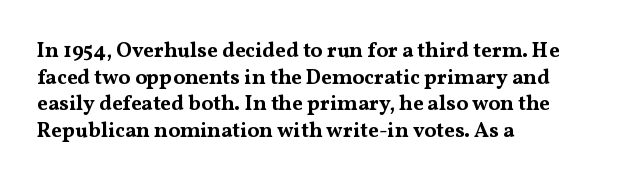
Honestly, the row spacing looks completely unremarkable. Posture: upright roman. Plenty of ink on the page — the face is bold. Typeset ragged right — the left edge is the straight one.
